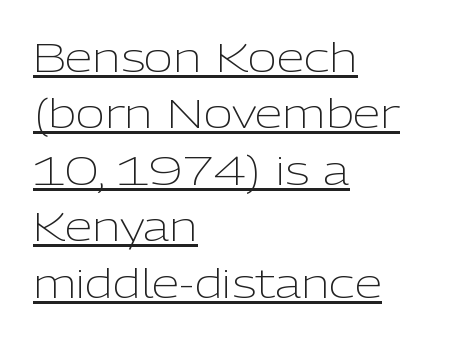
The image shows 40 px light sans-serif type, upright; set left-aligned, normal line spacing (1.41x), normal letter spacing, underlined; low stroke contrast and a medium x-height.
